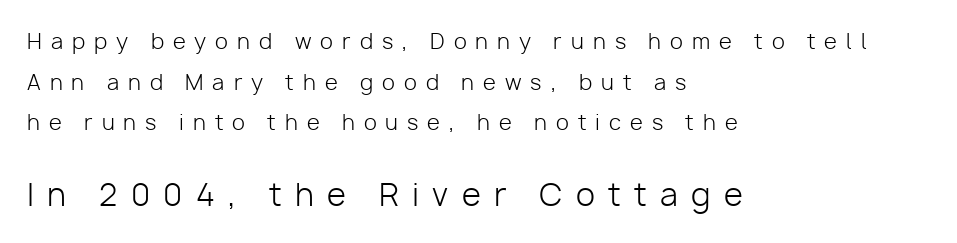
{"serif": "no", "italic": "no", "bold": "no", "weight": "light", "width": "normal", "stroke_contrast": "low", "x_height": "medium", "monospaced": "no", "underline": "no", "align": "left", "line_spacing": "loose", "line_spacing_ratio": 1.94, "letter_spacing": "wide", "letter_spacing_em": 0.43, "larger_block": "second", "size_ratio": 1.48, "glyph_px": 31}
